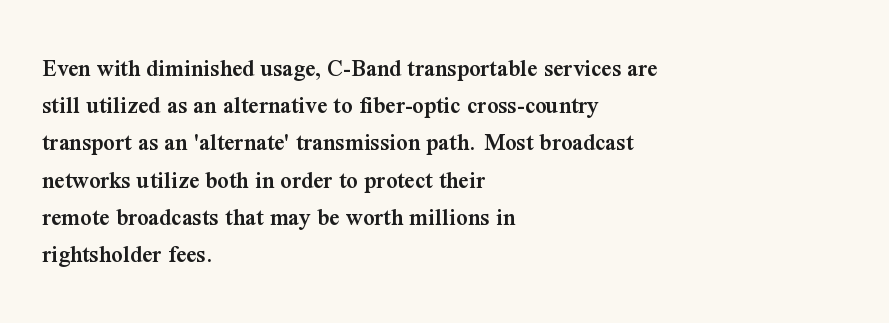
The image shows 25 px text type, upright; set left-aligned, normal line spacing (1.49x), normal letter spacing, not underlined.
